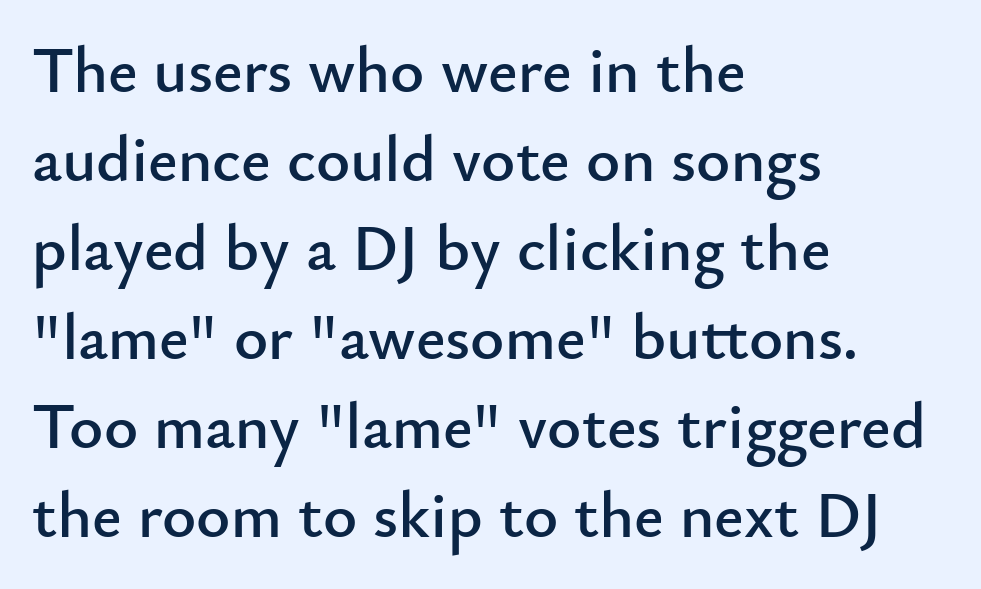
The image shows 65 px sans-serif type, upright; set left-aligned, normal line spacing (1.37x), normal letter spacing, not underlined; low stroke contrast and a small x-height.
